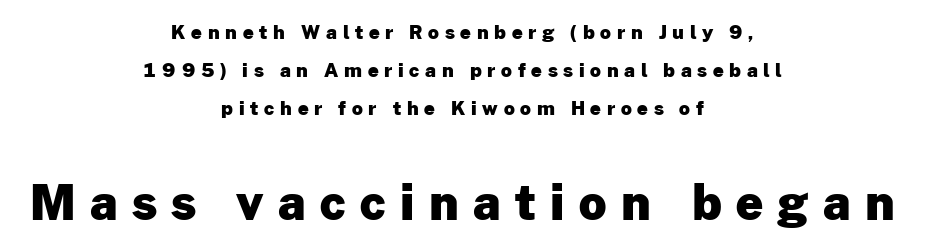
The image shows 48 px heavy sans-serif type, upright; set centered, loose line spacing (2.01x), unusually wide letter spacing (+0.3 em), not underlined; the second (bottom) block is 2.53x larger; low stroke contrast and a medium x-height.
